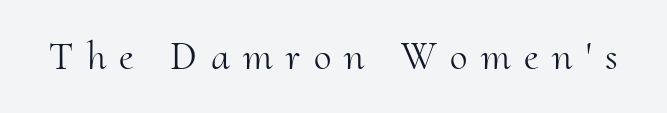
Ink coverage per letter is moderate at most. The face used here is rendered with a markedly widened letterfit. What kind of face is this? One with serifs. Italic: no, the glyphs are upright roman. These lines are rendered in a variable-pitch font. The words here are not underlined.
